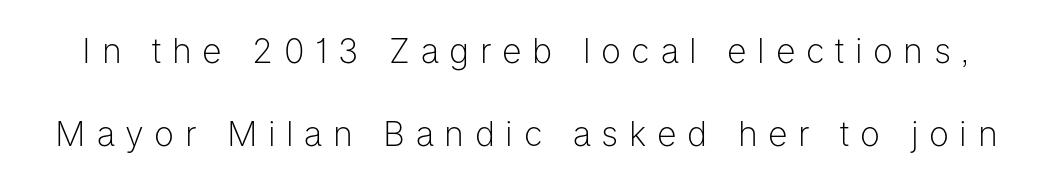
{"serif": "no", "italic": "no", "bold": "no", "weight": "light", "width": "normal", "stroke_contrast": "low", "x_height": "medium", "monospaced": "no", "underline": "no", "line_spacing": "loose", "line_spacing_ratio": 2.44, "letter_spacing": "wide", "letter_spacing_em": 0.31, "glyph_px": 34}
